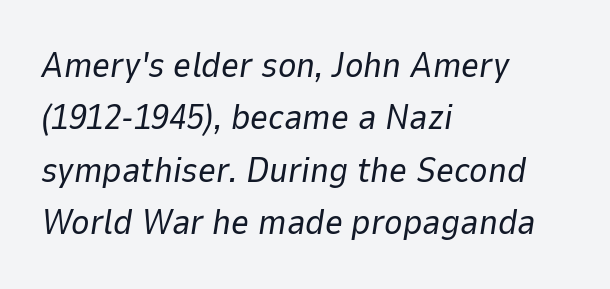
Q: Is the text bold? A: No.
Q: Is the text italic (slanted)? A: Yes, it leans right by about 9 degrees.
Q: Is the text underlined? A: No.
Q: How is the paragraph aligned? A: Left-aligned.
Q: Is the spacing between letters normal or unusually wide? A: Normal.
Q: Is the spacing between lines tight, normal or loose? A: Normal.
Q: Width (condensed, normal, or wide)? A: Normal.
Q: Stroke contrast? A: Low.
Q: x-height? A: Medium.
Q: Monospaced? A: No.
